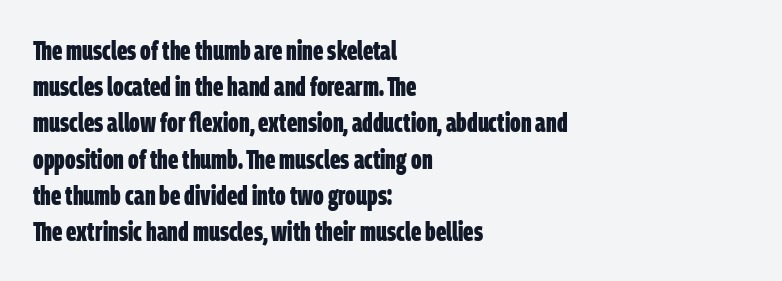
The image shows 27 px bold type; set left-aligned, normal line spacing (1.34x), normal letter spacing, not underlined.
